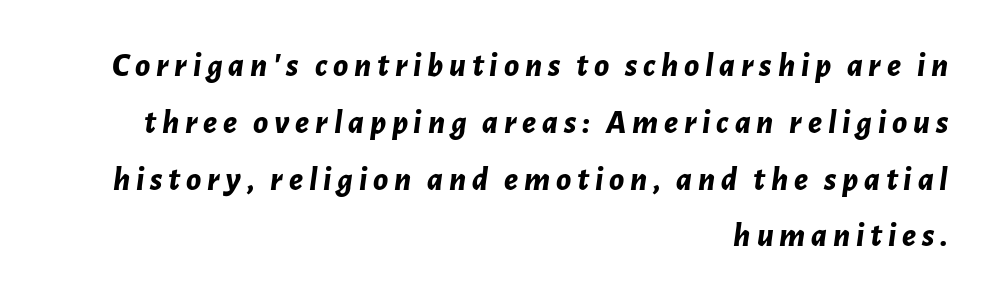
The image shows 34 px bold type, italic (leaning right); set right-aligned, normal line spacing (1.67x), not underlined; low stroke contrast and a medium x-height.
